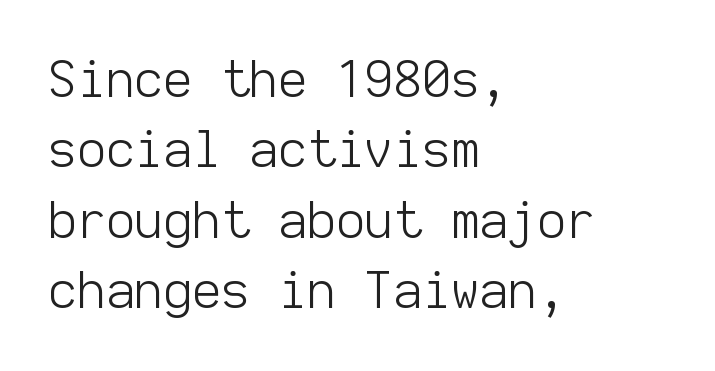
In terms of letterspacing, this is plain default setting. This is the regular roman posture of the typeface. The space beneath each line is pristine and unruled. The text was rendered using a sans face with plain stroke endings. A normal amount of white space separates one row of letters from the next. No heavy texture on the line: the type isn't bold.
